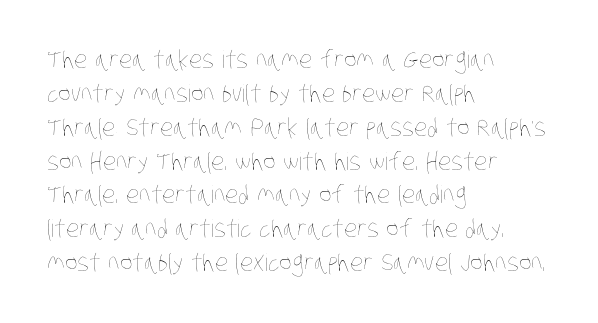
{"bold": "no", "underline": "no", "align": "left", "line_spacing": "normal", "line_spacing_ratio": 1.41, "letter_spacing": "normal", "letter_spacing_em": 0.0, "glyph_px": 24}
